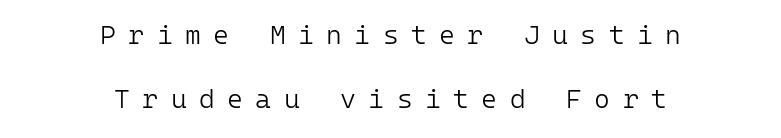
{"italic": "no", "bold": "no", "underline": "no", "align": "center", "line_spacing": "loose", "line_spacing_ratio": 2.36, "letter_spacing": "wide", "letter_spacing_em": 0.46, "glyph_px": 27}
